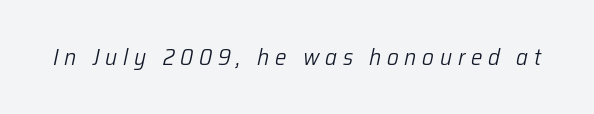
The image shows 23 px text type, italic (leaning right); set unusually wide letter spacing (+0.25 em), not underlined.
